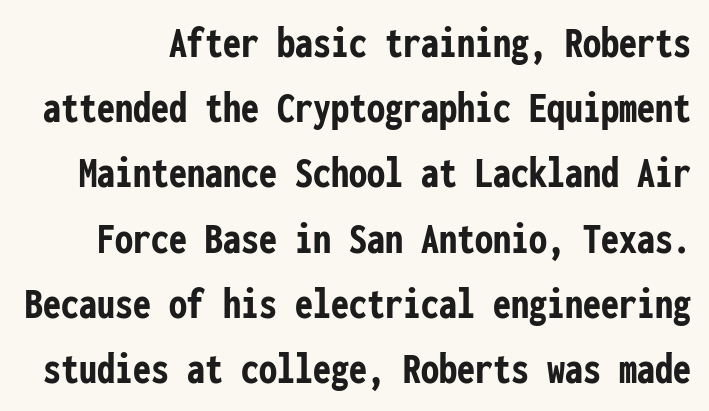
Regarding serifs, this sample does without them. Posture: upright roman. What's the leading like? Ordinary, nothing unusual. Each glyph is drawn with heavy, bold strokes.
